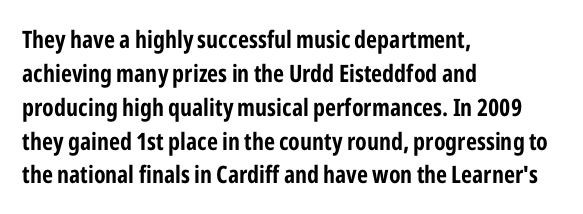
The image shows 24 px bold type, upright; set left-aligned, normal line spacing (1.41x), normal letter spacing, not underlined.
